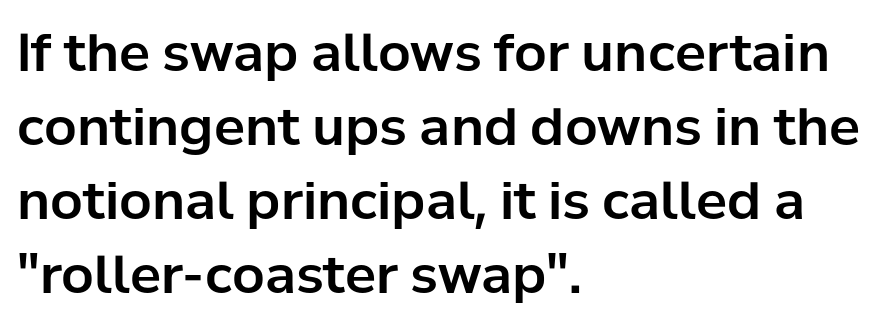
The image shows 52 px sans-serif type, upright; set left-aligned, normal line spacing (1.42x), normal letter spacing, not underlined; low stroke contrast and a medium x-height.
